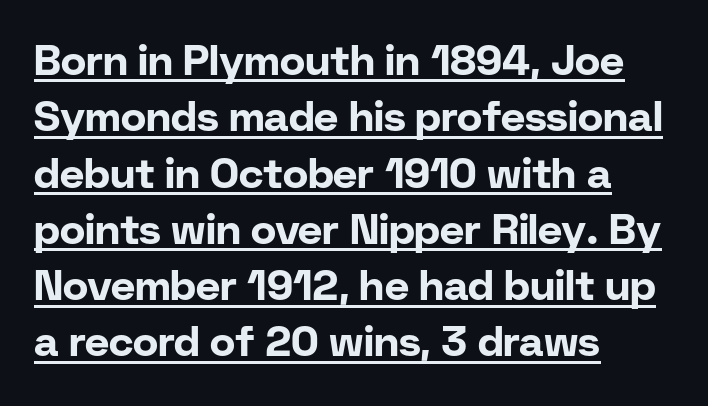
{"serif": "no", "italic": "no", "bold": "yes", "weight": "bold", "width": "normal", "stroke_contrast": "low", "x_height": "medium", "monospaced": "no", "underline": "yes", "align": "left", "line_spacing": "normal", "line_spacing_ratio": 1.34, "letter_spacing": "normal", "letter_spacing_em": 0.0, "glyph_px": 42}
